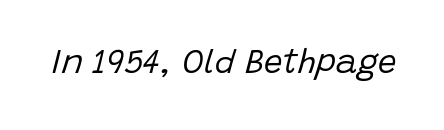
Q: Is the text bold? A: No.
Q: Is the text italic (slanted)? A: Yes, it leans right by about 15 degrees.
Q: Is the text underlined? A: No.
Q: Is the spacing between letters normal or unusually wide? A: Normal.
Q: Width (condensed, normal, or wide)? A: Normal.
Q: Stroke contrast? A: Low.
Q: x-height? A: Large.
Q: Monospaced? A: No.
